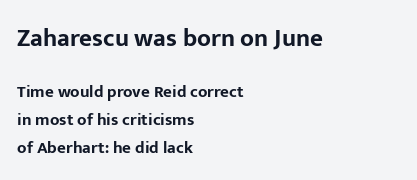
Q: Is the text bold? A: Yes.
Q: Is the text italic (slanted)? A: No, it is upright.
Q: Is the text underlined? A: No.
Q: How is the paragraph aligned? A: Left-aligned.
Q: Is the spacing between letters normal or unusually wide? A: Normal.
Q: Is the spacing between lines tight, normal or loose? A: Normal.
Q: Which block of text is set in a larger size, the first (top) or the second (bottom)? A: The first (top) one.
